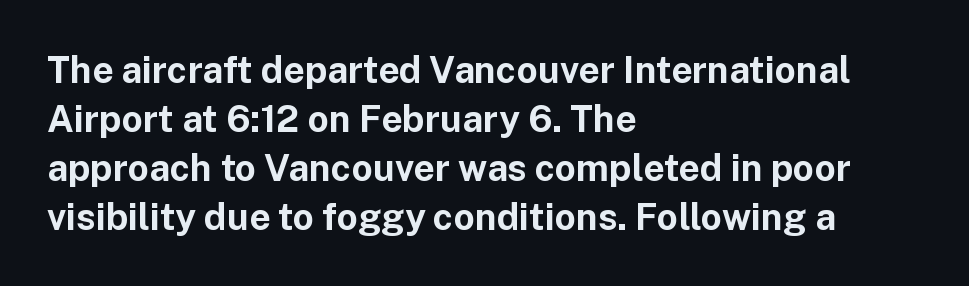
Nothing sits at the stroke ends, so this counts as sans-serif. Every row of glyphs begins at an identical x-position on the left. Compared with typical paragraphs, the rows here are spaced about the same. The face used here is rendered with its standard letterfit.
